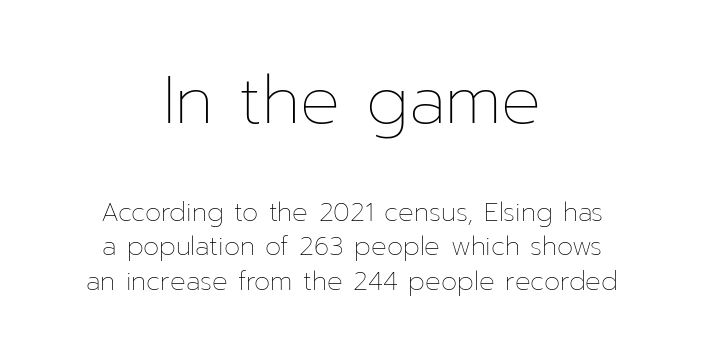
The image shows 66 px thin type, upright; set centered, normal line spacing (1.33x), normal letter spacing, not underlined; the first (top) block is 2.54x larger; low stroke contrast and a medium x-height.
